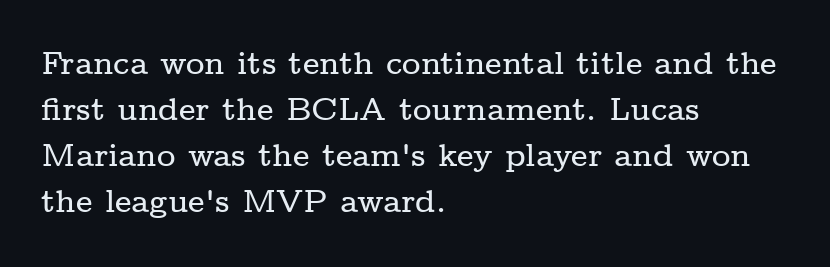
A typesetter would call this leading conventional body-copy spacing. Notice how the passage keeps a crisp vertical edge on the left only. You can tell from the footed stems that serif type was used. Here the designer chose a conventional face with non-uniform glyph widths. Tall strokes in this sample are plumb rather than angled. Each row of text sits above clean, open space.
